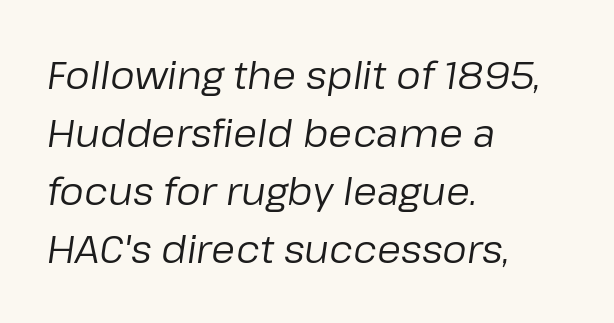
Q: Is the text bold? A: No.
Q: Is the text italic (slanted)? A: Yes, it leans right by about 8 degrees.
Q: Is the text underlined? A: No.
Q: How is the paragraph aligned? A: Left-aligned.
Q: Is the spacing between letters normal or unusually wide? A: Normal.
Q: Is the spacing between lines tight, normal or loose? A: Normal.
Q: Width (condensed, normal, or wide)? A: Normal.
Q: Stroke contrast? A: Low.
Q: x-height? A: Medium.
Q: Monospaced? A: No.
